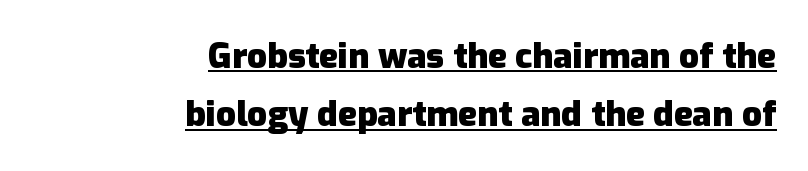
{"serif": "no", "italic": "no", "bold": "yes", "weight": "heavy", "width": "normal", "stroke_contrast": "low", "x_height": "medium", "monospaced": "no", "underline": "yes", "align": "right", "line_spacing": "normal", "line_spacing_ratio": 1.66, "letter_spacing": "normal", "letter_spacing_em": 0.0, "glyph_px": 35}
